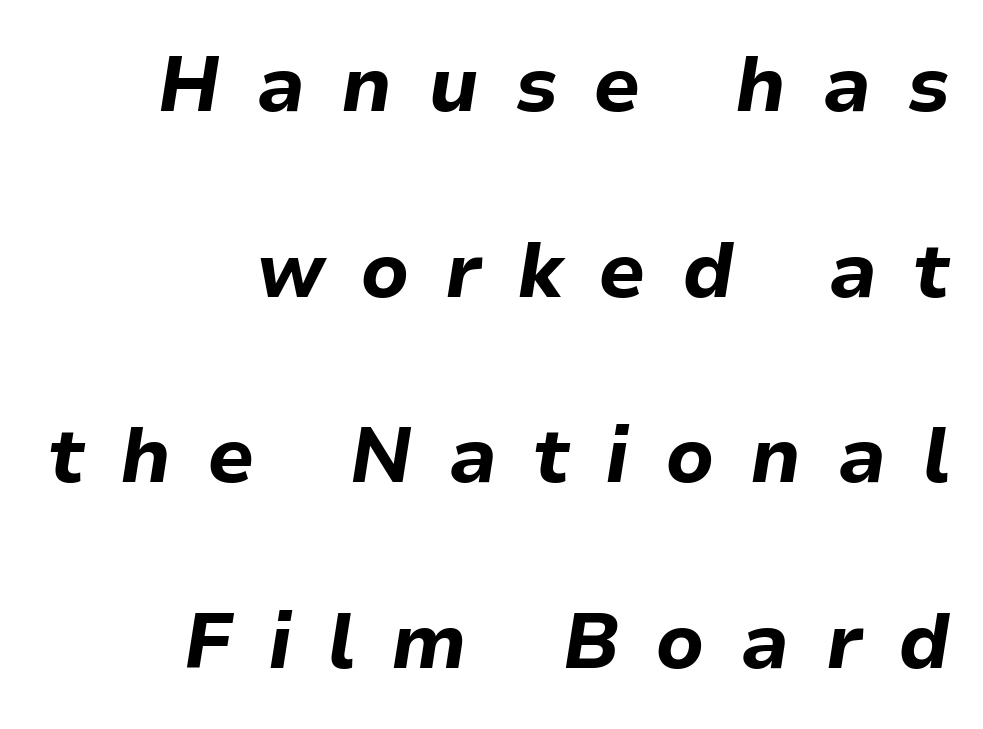
The lettering tilts uniformly, giving the passage an italic look. A flush-right, rag-left setting is used for this passage. Inter-character spacing is expanded well beyond the font's built-in metrics. Weight check: bold — yes, fully.
